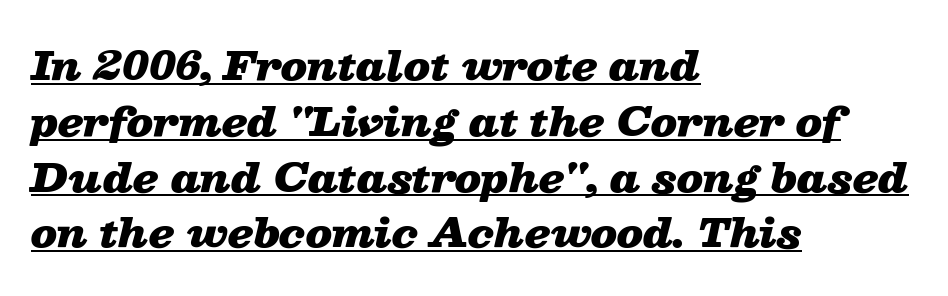
{"italic": "yes", "lean": "right", "slant_degrees": 13, "bold": "yes", "weight": "heavy", "width": "wide", "stroke_contrast": "low", "x_height": "medium", "monospaced": "no", "underline": "yes", "align": "left", "line_spacing": "normal", "line_spacing_ratio": 1.43, "letter_spacing": "normal", "letter_spacing_em": 0.0, "glyph_px": 39}
